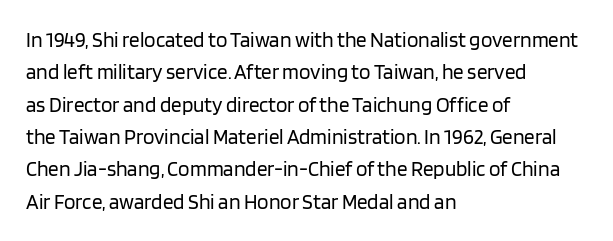
The image shows 21 px text type, upright; set left-aligned, normal line spacing (1.54x), normal letter spacing, not underlined.
